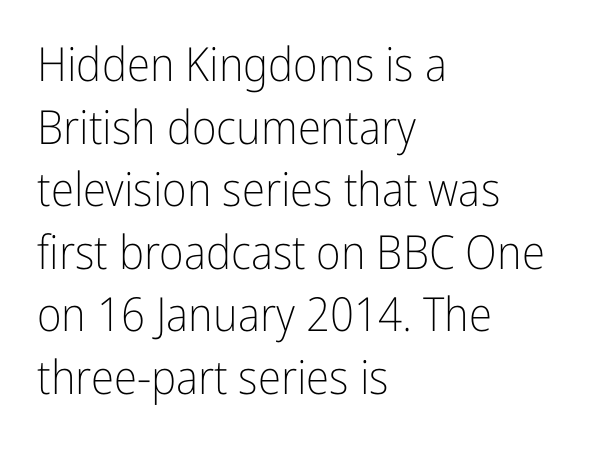
Q: Is the text bold? A: No.
Q: Is the text italic (slanted)? A: No, it is upright.
Q: Is the typeface a serif or a sans-serif typeface? A: Sans-serif.
Q: Is the text underlined? A: No.
Q: How is the paragraph aligned? A: Left-aligned.
Q: Is the spacing between letters normal or unusually wide? A: Normal.
Q: Is the spacing between lines tight, normal or loose? A: Normal.
Q: Width (condensed, normal, or wide)? A: Condensed.
Q: Stroke contrast? A: Low.
Q: x-height? A: Medium.
Q: Monospaced? A: No.
